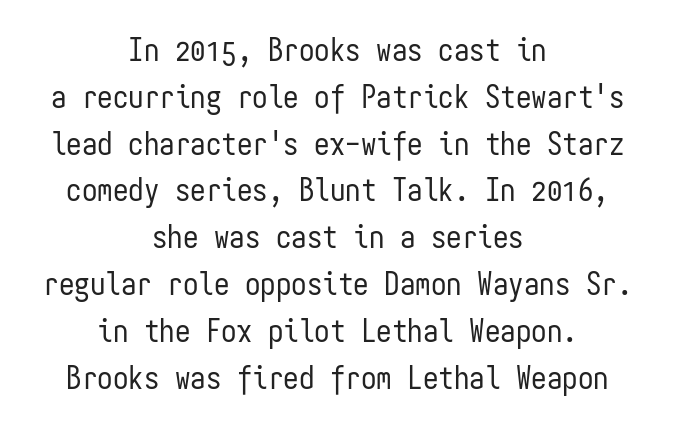
The image shows 31 px regular-weight, condensed sans-serif type, upright, monospaced; set centered, normal line spacing (1.51x), normal letter spacing, not underlined; low stroke contrast and a medium x-height.
